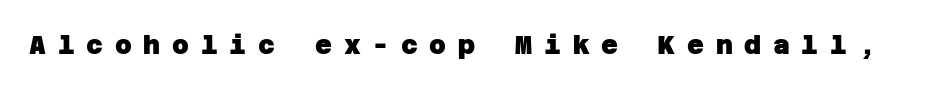
Q: Is the text bold? A: Yes.
Q: Is the text underlined? A: No.
Q: Is the spacing between letters normal or unusually wide? A: Unusually wide.
